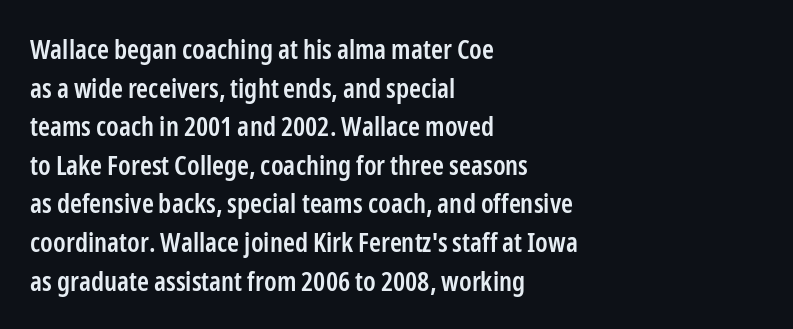
Q: Is the text bold? A: Semi-bold.
Q: Is the text italic (slanted)? A: No, it is upright.
Q: Is the text underlined? A: No.
Q: How is the paragraph aligned? A: Left-aligned.
Q: Is the spacing between letters normal or unusually wide? A: Normal.
Q: Is the spacing between lines tight, normal or loose? A: Normal.
